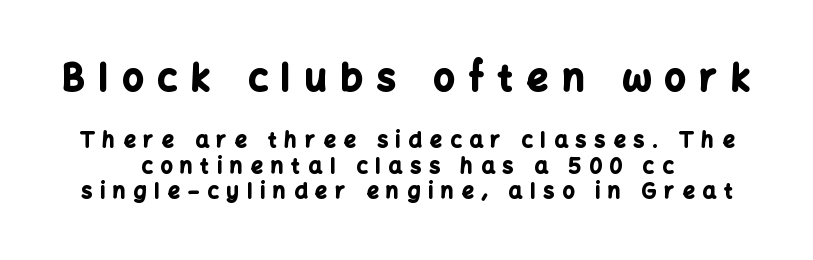
Look at the tracking — it's clearly loosened, letters drifting apart. These lines are centered, leaving both edges ragged. These lines were composed using upright roman letters. Rule under the text: the space is simply empty.
